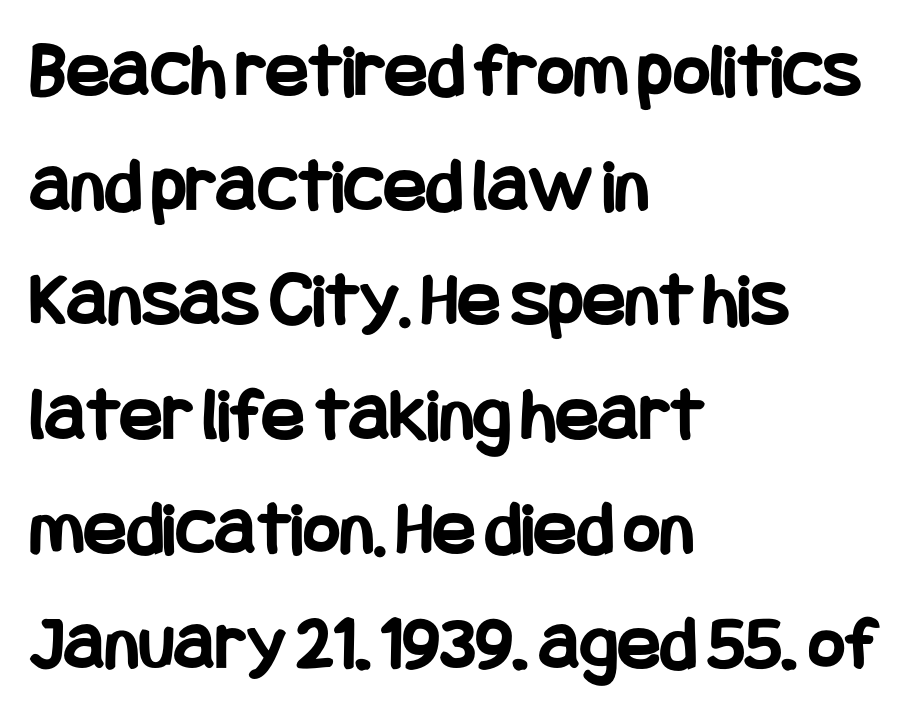
{"serif": "no", "italic": "no", "bold": "yes", "weight": "bold", "width": "condensed", "stroke_contrast": "low", "x_height": "large", "underline": "no", "align": "left", "line_spacing": "normal", "line_spacing_ratio": 1.45, "letter_spacing": "normal", "letter_spacing_em": 0.0, "glyph_px": 79}
